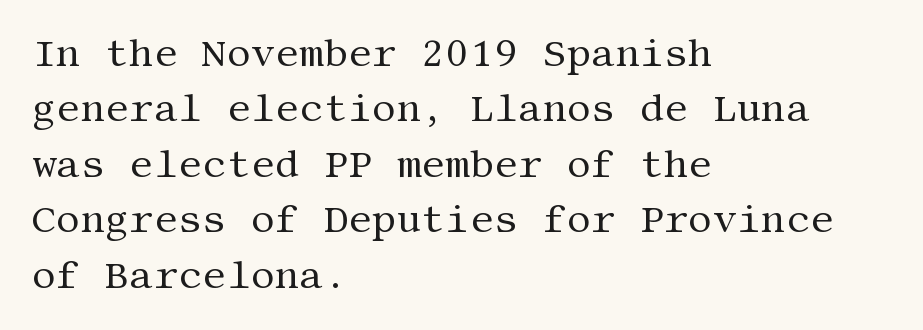
The horizontal fit of the characters is conventional and even. Ascenders rise straight up at ninety degrees. Bold? No — there's no thickening of the strokes. The lines in this sample share a left origin and differ only in where they stop. Underline: absent. Horizontal bands of white between lines are of average thickness.
